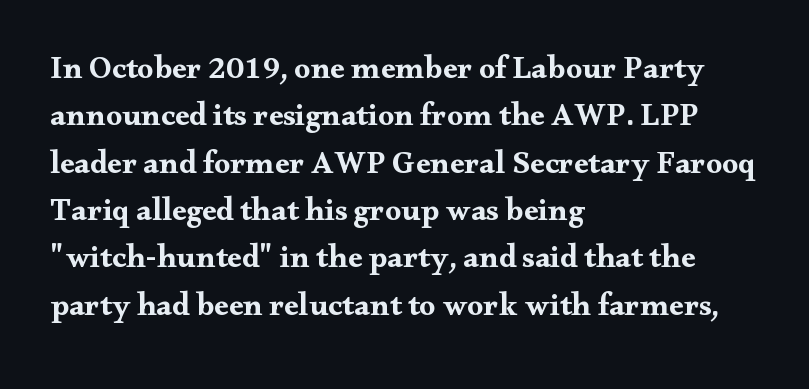
Q: Is the text bold? A: Yes.
Q: Is the text italic (slanted)? A: No, it is upright.
Q: Is the typeface a serif or a sans-serif typeface? A: Serif.
Q: Is the text underlined? A: No.
Q: How is the paragraph aligned? A: Left-aligned.
Q: Is the spacing between letters normal or unusually wide? A: Normal.
Q: Is the spacing between lines tight, normal or loose? A: Normal.
Q: Width (condensed, normal, or wide)? A: Wide.
Q: Stroke contrast? A: Medium.
Q: x-height? A: Small.
Q: Monospaced? A: No.
